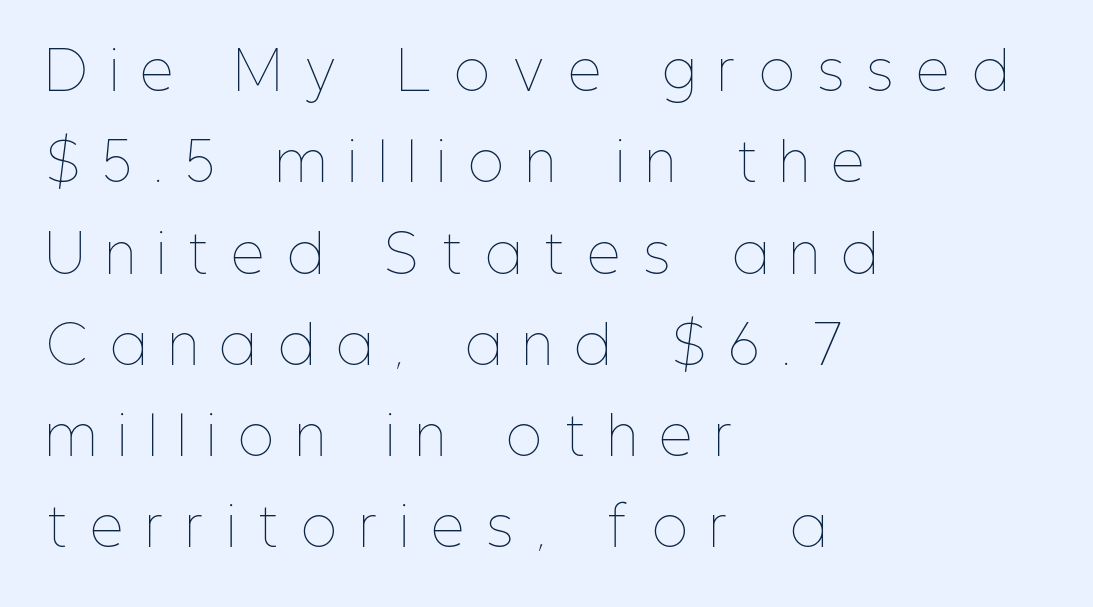
The image shows 51 px thin, condensed type, upright; set left-aligned, line spacing 1.79x, unusually wide letter spacing (+0.47 em), not underlined; low stroke contrast and a medium x-height.
